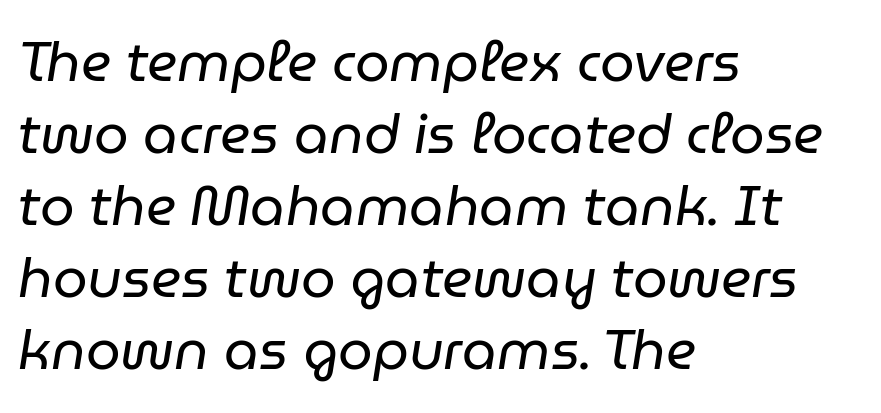
Q: Is the text bold? A: No.
Q: Is the text italic (slanted)? A: Yes, it leans right by about 9 degrees.
Q: Is the text underlined? A: No.
Q: How is the paragraph aligned? A: Left-aligned.
Q: Is the spacing between letters normal or unusually wide? A: Normal.
Q: Is the spacing between lines tight, normal or loose? A: Normal.
Q: Width (condensed, normal, or wide)? A: Normal.
Q: Stroke contrast? A: Low.
Q: x-height? A: Medium.
Q: Monospaced? A: No.
